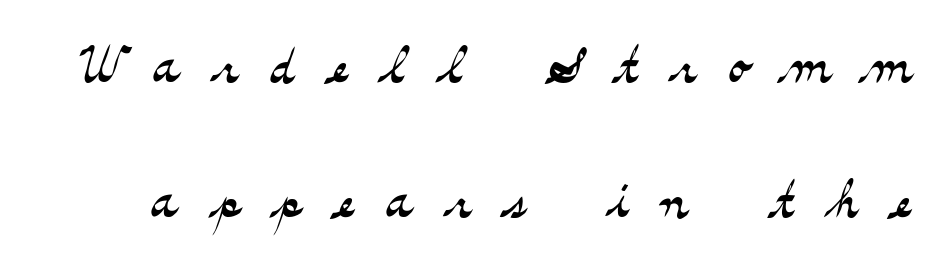
Q: Is the text bold? A: No.
Q: Is the text italic (slanted)? A: Yes.
Q: Is the typeface a serif or a sans-serif typeface? A: Serif.
Q: Is the text underlined? A: No.
Q: Is the spacing between letters normal or unusually wide? A: Unusually wide.
Q: Width (condensed, normal, or wide)? A: Wide.
Q: Stroke contrast? A: Medium.
Q: x-height? A: Small.
Q: Monospaced? A: No.
